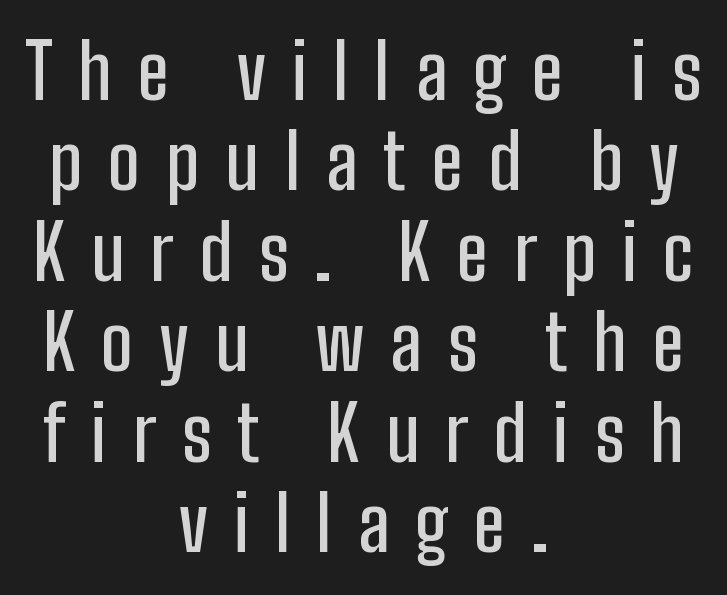
The letters advance in unequal steps, a hallmark of proportional type. Nothing sits at the stroke ends, so this counts as sans-serif. The lines in this sample share a center point and differ in where they start and stop. Tracking here is generous; glyphs stand well apart from one another. Nobody drew a line under any word here.
